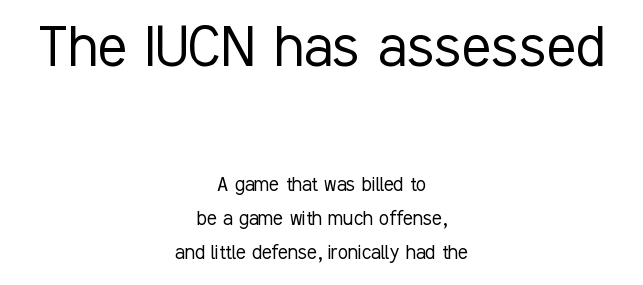
{"serif": "no", "italic": "no", "bold": "no", "weight": "light", "width": "condensed", "stroke_contrast": "low", "x_height": "medium", "monospaced": "no", "underline": "no", "align": "center", "line_spacing": "normal", "line_spacing_ratio": 1.49, "letter_spacing": "normal", "letter_spacing_em": 0.0, "larger_block": "first", "size_ratio": 2.96, "glyph_px": 68}
